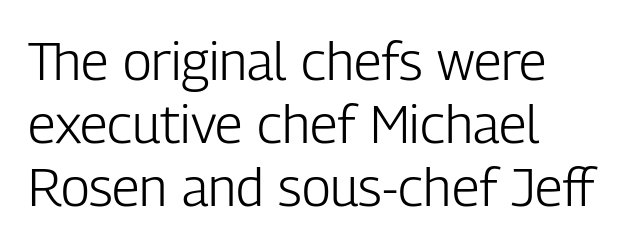
Posture: vertical. What kind of face is this? One without serifs — a sans. Spacing verdict: proportional, widths tailored to each character. No chunkiness to these letters — they're not bold. Has an underline been added? It has not. Spacing between characters is what you'd get straight out of the box.
